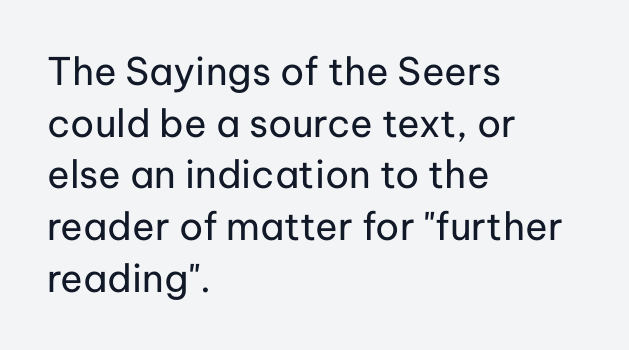
The image shows 38 px regular-weight sans-serif type, upright; set left-aligned, normal line spacing (1.36x), normal letter spacing, not underlined; low stroke contrast and a medium x-height.
